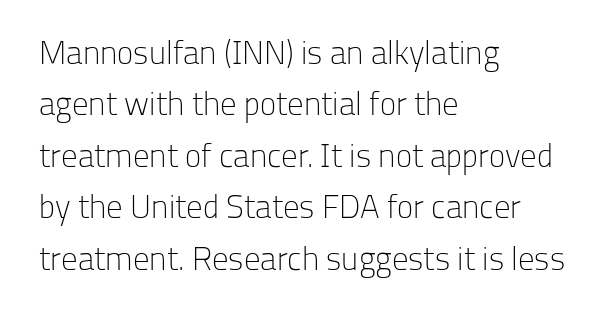
Q: Is the text bold? A: No.
Q: Is the text italic (slanted)? A: No, it is upright.
Q: Is the typeface a serif or a sans-serif typeface? A: Sans-serif.
Q: Is the text underlined? A: No.
Q: How is the paragraph aligned? A: Left-aligned.
Q: Is the spacing between letters normal or unusually wide? A: Normal.
Q: Is the spacing between lines tight, normal or loose? A: Normal.
Q: Width (condensed, normal, or wide)? A: Normal.
Q: Stroke contrast? A: Low.
Q: x-height? A: Medium.
Q: Monospaced? A: No.
